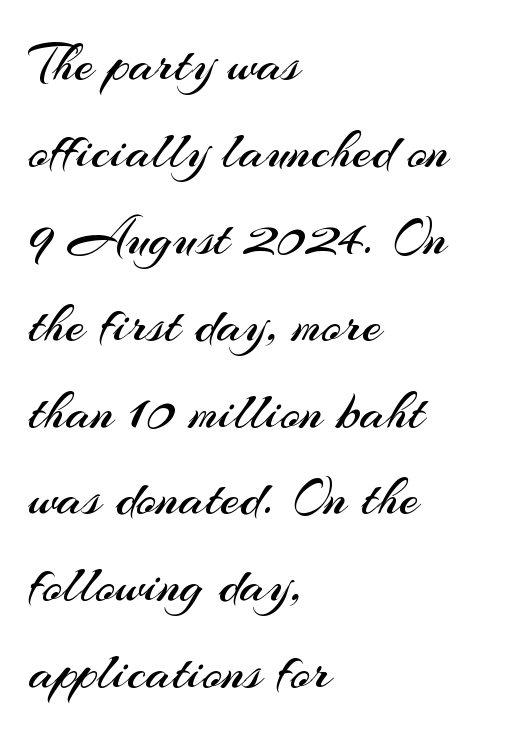
Only glyphs here, with clear space below each row. One glance says typical: line gaps are just what's usual. No extra ink here — the face is not bold. The face used here is a sans, in the tradition of grotesques and geometrics.
